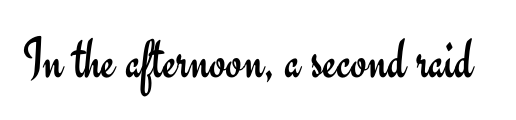
The image shows 59 px regular-weight sans-serif type; set normal letter spacing, not underlined; low stroke contrast and a small x-height.
